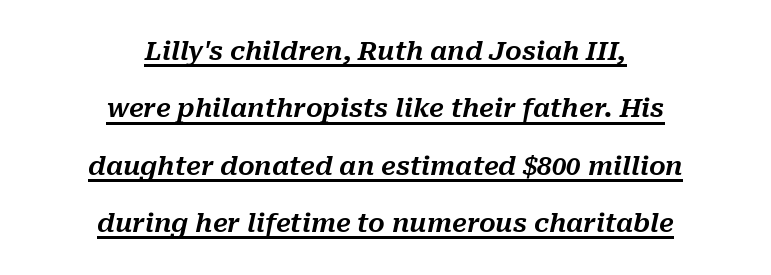
{"italic": "yes", "lean": "right", "slant_degrees": 10, "underline": "yes", "align": "center", "line_spacing": "loose", "line_spacing_ratio": 2.21, "letter_spacing": "normal", "letter_spacing_em": 0.0, "glyph_px": 26}
